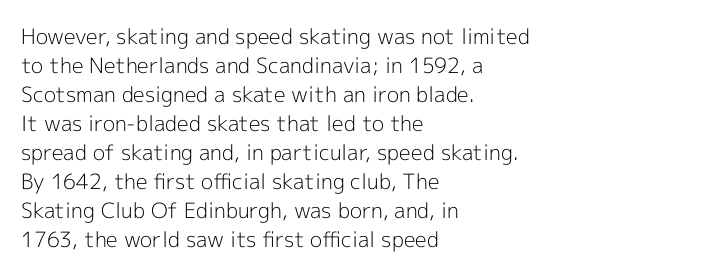
{"italic": "no", "bold": "no", "underline": "no", "align": "left", "line_spacing": "normal", "line_spacing_ratio": 1.38, "letter_spacing": "normal", "letter_spacing_em": 0.0, "glyph_px": 21}
